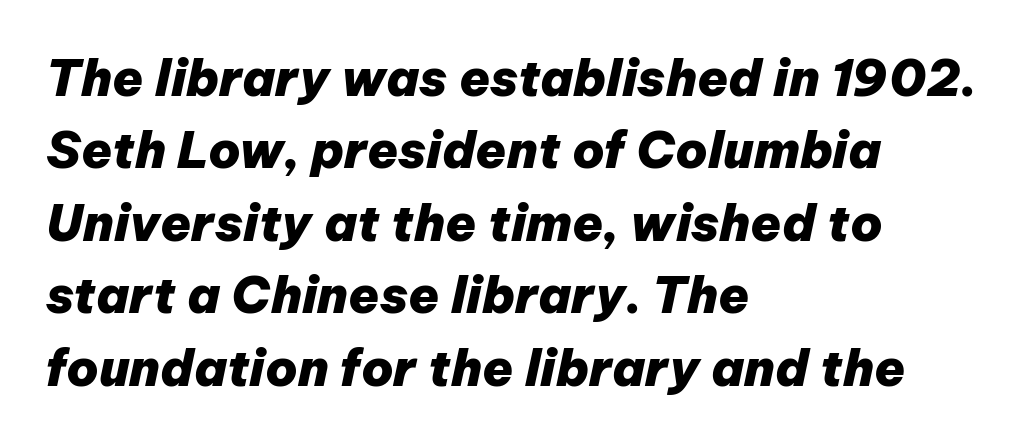
{"italic": "yes", "lean": "right", "slant_degrees": 12, "bold": "yes", "weight": "heavy", "width": "normal", "stroke_contrast": "low", "x_height": "medium", "monospaced": "no", "underline": "no", "align": "left", "line_spacing": "normal", "line_spacing_ratio": 1.45, "letter_spacing": "normal", "letter_spacing_em": 0.0, "glyph_px": 50}
